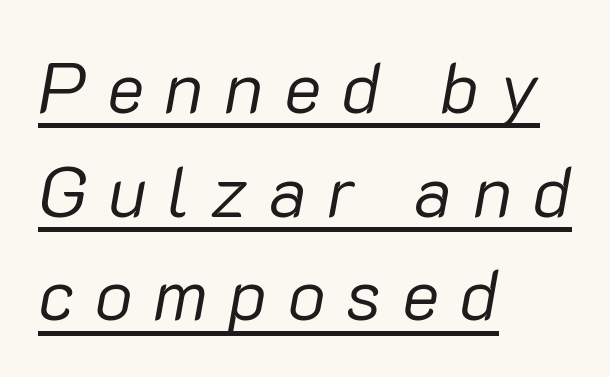
The image shows 71 px regular-weight type, italic (leaning right); set left-aligned, normal line spacing (1.46x), unusually wide letter spacing (+0.29 em), underlined; low stroke contrast and a medium x-height.
